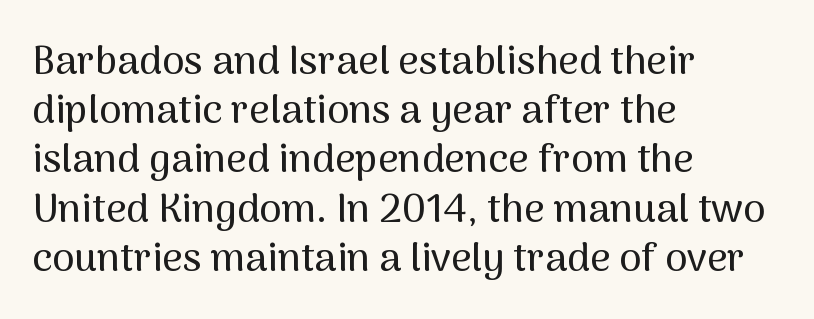
The image shows 40 px sans-serif type, upright; set left-aligned, line spacing 1.23x, normal letter spacing, not underlined; medium stroke contrast and a medium x-height.
